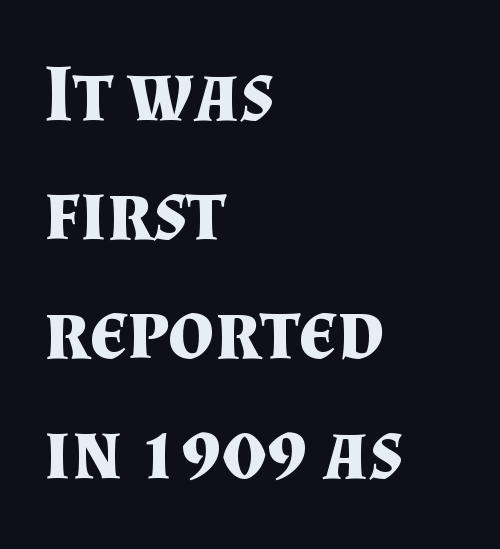
This sample uses an upright cut, with every glyph sitting square on the baseline. The passage shown has conventional tracking throughout. Plenty of ink on the page — the face is bold. The lines in this sample share a left origin and differ only in where they stop.
